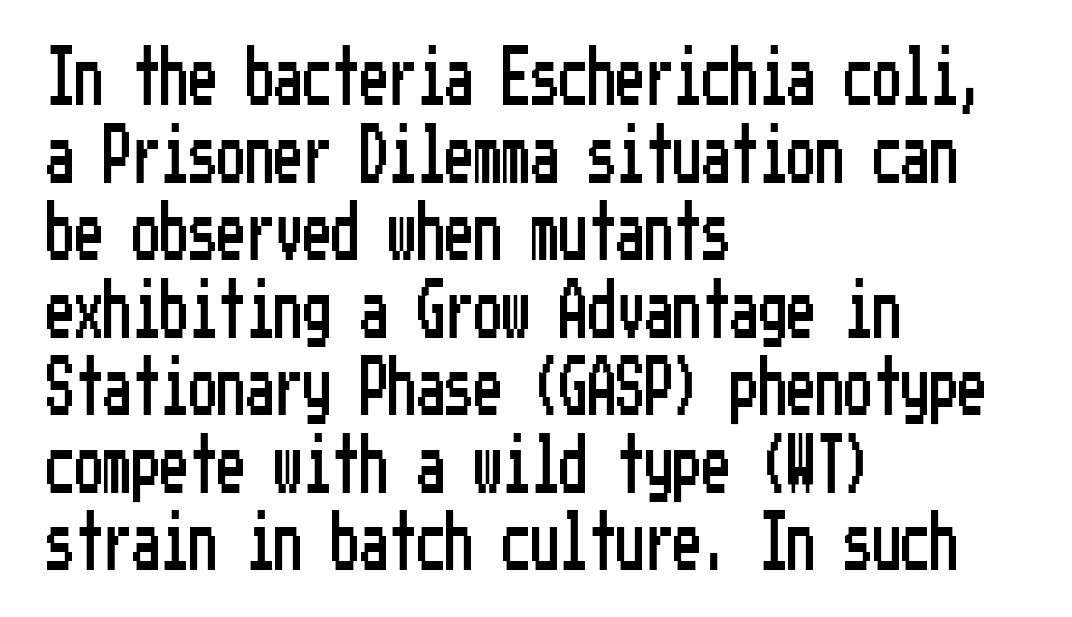
Spacing between characters is what you'd get straight out of the box. No italicization has been applied; the sample stays upright. The space beneath each line is pristine and unruled. A typesetter would label this face a sans. All the whitespace from short lines collects on the right.
